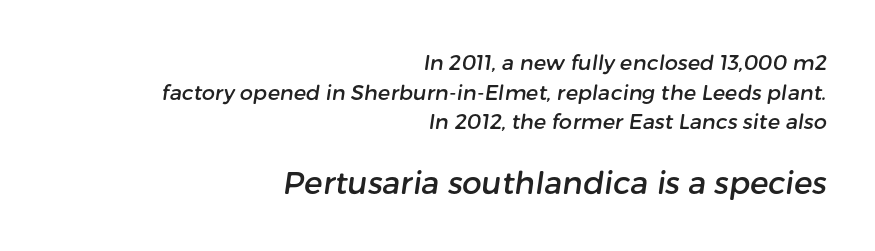
{"serif": "no", "width": "normal", "stroke_contrast": "low", "x_height": "medium", "monospaced": "no", "underline": "no", "align": "right", "line_spacing": "normal", "line_spacing_ratio": 1.41, "letter_spacing": "normal", "letter_spacing_em": 0.0, "larger_block": "second", "size_ratio": 1.48, "glyph_px": 31}
